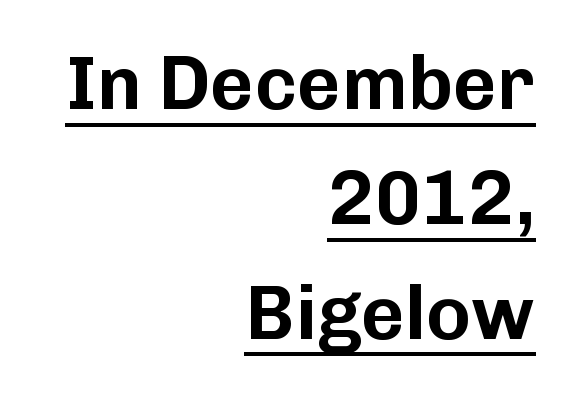
Q: Is the text italic (slanted)? A: No, it is upright.
Q: Is the typeface a serif or a sans-serif typeface? A: Sans-serif.
Q: Is the text underlined? A: Yes.
Q: How is the paragraph aligned? A: Right-aligned.
Q: Is the spacing between letters normal or unusually wide? A: Normal.
Q: Is the spacing between lines tight, normal or loose? A: Normal.
Q: Width (condensed, normal, or wide)? A: Normal.
Q: Stroke contrast? A: Low.
Q: x-height? A: Medium.
Q: Monospaced? A: No.
